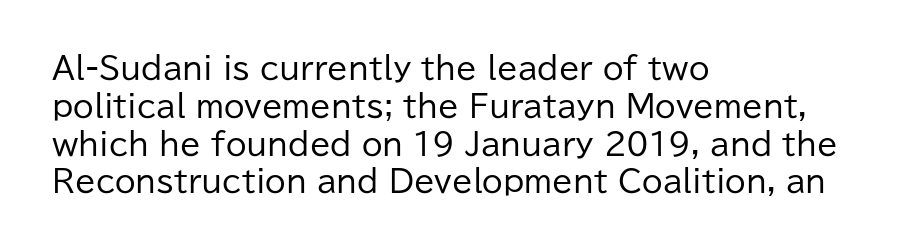
The image shows 30 px regular-weight sans-serif type, upright; set left-aligned, normal line spacing (1.26x), normal letter spacing, not underlined; low stroke contrast and a medium x-height.
